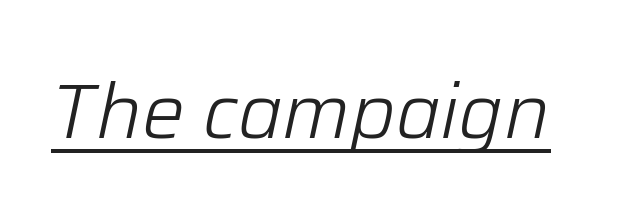
The image shows 76 px light type, italic (leaning right); set normal letter spacing, underlined; low stroke contrast and a medium x-height.
